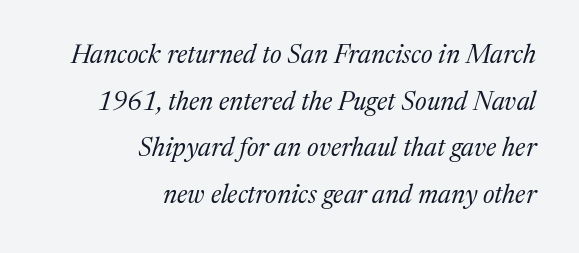
Q: Is the text bold? A: No.
Q: Is the text italic (slanted)? A: Yes, it leans right by about 17 degrees.
Q: Is the text underlined? A: No.
Q: How is the paragraph aligned? A: Right-aligned.
Q: Is the spacing between letters normal or unusually wide? A: Normal.
